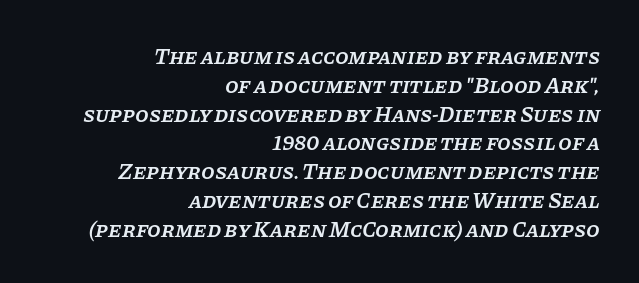
Here the glyphs are tracked normally, forming tight word shapes. The sample has been set in demibold, a notch under bold. The words here are not underlined. A typesetter would mark this as italic. Visually the block forms a straight wall on the right and a jagged coastline on the left. The line-height multiplier appears to be the usual default.
